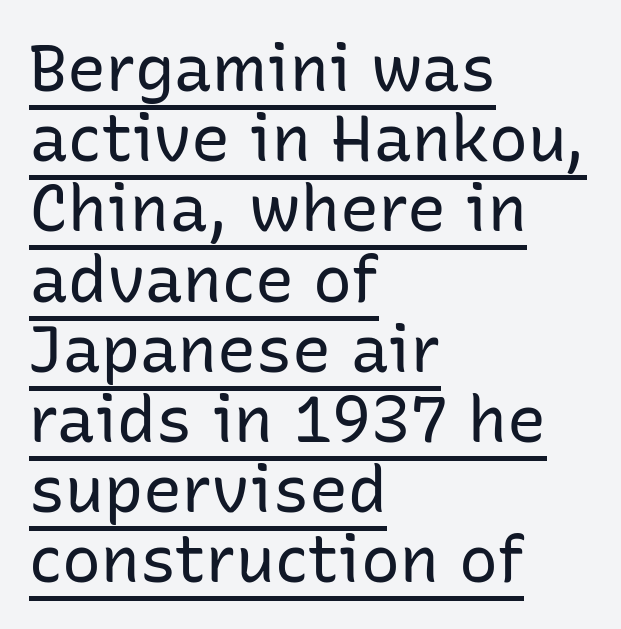
Stem width sits at or under what a default text font uses. Serif or sans? Sans — the stroke terminals are bare. Think of a printed novel: that variable character pitch is what you see here. Underlining? Definitely there. Between one letter and the next there's only the usual sliver of space. A typesetter would call this leading minimal, almost set solid.
